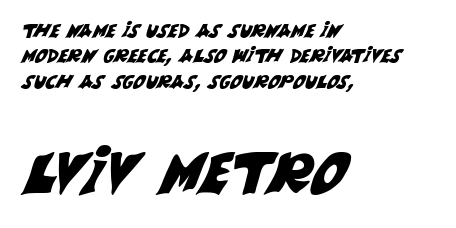
The image shows 57 px sans-serif type; set left-aligned, normal line spacing (1.33x), normal letter spacing, not underlined; the second (bottom) block is 3.0x larger; medium stroke contrast and a large x-height.
